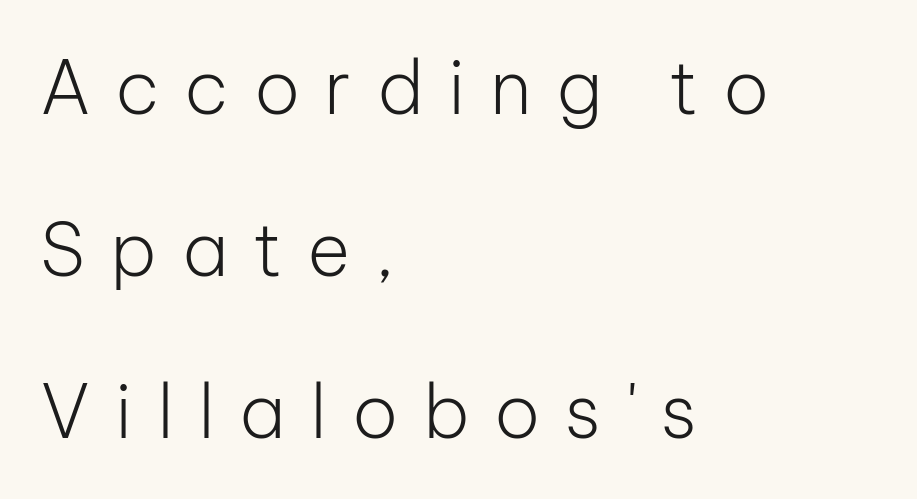
The image shows 74 px light sans-serif type, upright; set left-aligned, loose line spacing (2.19x), unusually wide letter spacing (+0.33 em), not underlined; low stroke contrast and a medium x-height.
